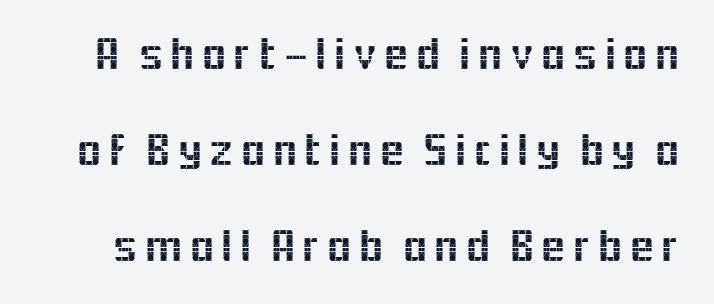
Look at the bottom of the vertical strokes: they stop flat, with no serifs. Quick note: underline off. Baseline-to-baseline distance is far greater than the letter height. The letters advance in unequal steps, a hallmark of proportional type. This is roman type, the default non-slanted kind.
